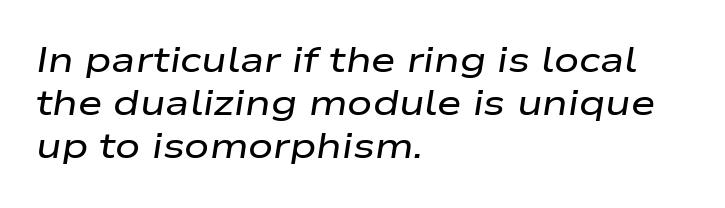
Q: Is the text italic (slanted)? A: Yes, it leans right by about 9 degrees.
Q: Is the text underlined? A: No.
Q: How is the paragraph aligned? A: Left-aligned.
Q: Is the spacing between letters normal or unusually wide? A: Normal.
Q: Width (condensed, normal, or wide)? A: Wide.
Q: Stroke contrast? A: Low.
Q: x-height? A: Medium.
Q: Monospaced? A: No.
